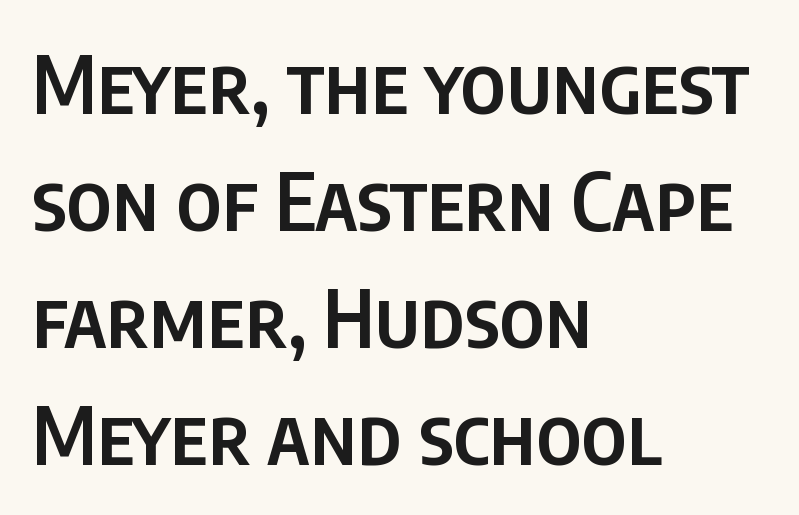
The image shows 79 px semibold, condensed sans-serif type, upright; set left-aligned, normal line spacing (1.48x), normal letter spacing, not underlined; low stroke contrast and a large x-height.
